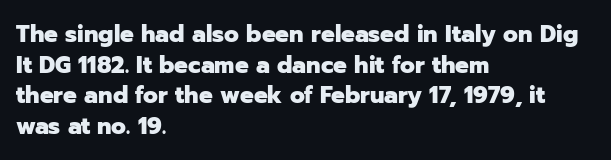
Q: Is the text bold? A: Yes.
Q: Is the text italic (slanted)? A: No, it is upright.
Q: Is the text underlined? A: No.
Q: How is the paragraph aligned? A: Left-aligned.
Q: Is the spacing between letters normal or unusually wide? A: Normal.
Q: Is the spacing between lines tight, normal or loose? A: Normal.
